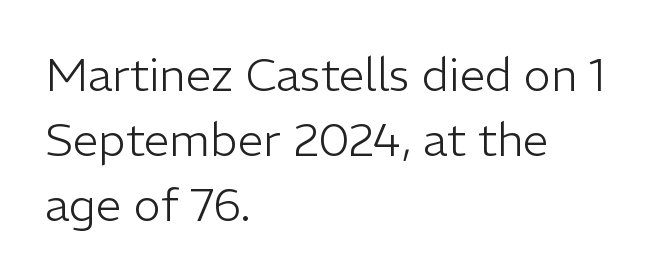
Q: Is the text bold? A: No.
Q: Is the text italic (slanted)? A: No, it is upright.
Q: Is the typeface a serif or a sans-serif typeface? A: Sans-serif.
Q: Is the text underlined? A: No.
Q: How is the paragraph aligned? A: Left-aligned.
Q: Is the spacing between letters normal or unusually wide? A: Normal.
Q: Is the spacing between lines tight, normal or loose? A: Normal.
Q: Width (condensed, normal, or wide)? A: Normal.
Q: Stroke contrast? A: Low.
Q: x-height? A: Medium.
Q: Monospaced? A: No.
